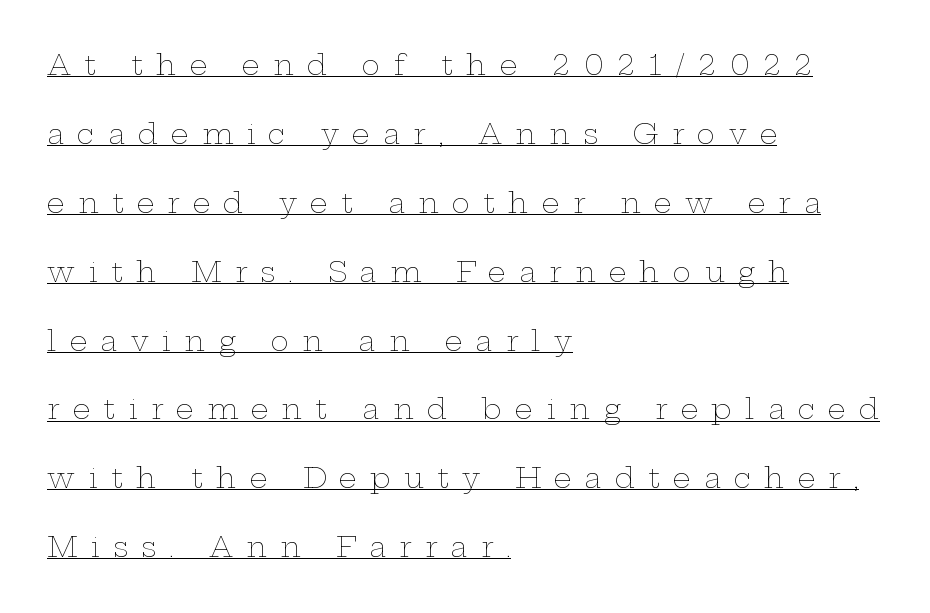
Q: Is the text bold? A: No.
Q: Is the text italic (slanted)? A: No, it is upright.
Q: Is the text underlined? A: Yes.
Q: How is the paragraph aligned? A: Left-aligned.
Q: Is the spacing between letters normal or unusually wide? A: Unusually wide.
Q: Is the spacing between lines tight, normal or loose? A: Loose.
Q: Width (condensed, normal, or wide)? A: Wide.
Q: Stroke contrast? A: Low.
Q: x-height? A: Medium.
Q: Monospaced? A: No.
